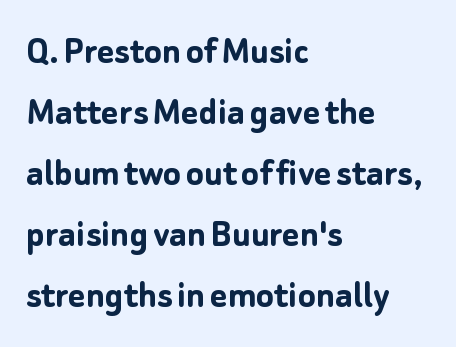
Q: Is the text bold? A: Yes.
Q: Is the text italic (slanted)? A: No, it is upright.
Q: Is the typeface a serif or a sans-serif typeface? A: Sans-serif.
Q: Is the text underlined? A: No.
Q: How is the paragraph aligned? A: Left-aligned.
Q: Is the spacing between letters normal or unusually wide? A: Normal.
Q: Is the spacing between lines tight, normal or loose? A: Normal.
Q: Width (condensed, normal, or wide)? A: Normal.
Q: Stroke contrast? A: Low.
Q: x-height? A: Medium.
Q: Monospaced? A: No.
